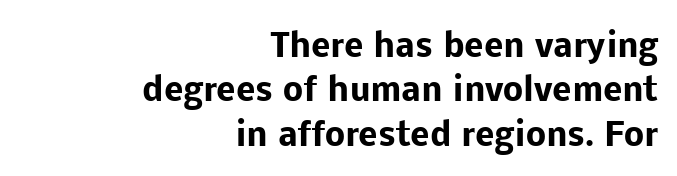
Q: Is the text bold? A: Yes.
Q: Is the text italic (slanted)? A: No, it is upright.
Q: Is the typeface a serif or a sans-serif typeface? A: Sans-serif.
Q: Is the text underlined? A: No.
Q: How is the paragraph aligned? A: Right-aligned.
Q: Is the spacing between letters normal or unusually wide? A: Normal.
Q: Is the spacing between lines tight, normal or loose? A: Normal.
Q: Width (condensed, normal, or wide)? A: Normal.
Q: Stroke contrast? A: Low.
Q: x-height? A: Medium.
Q: Monospaced? A: No.
